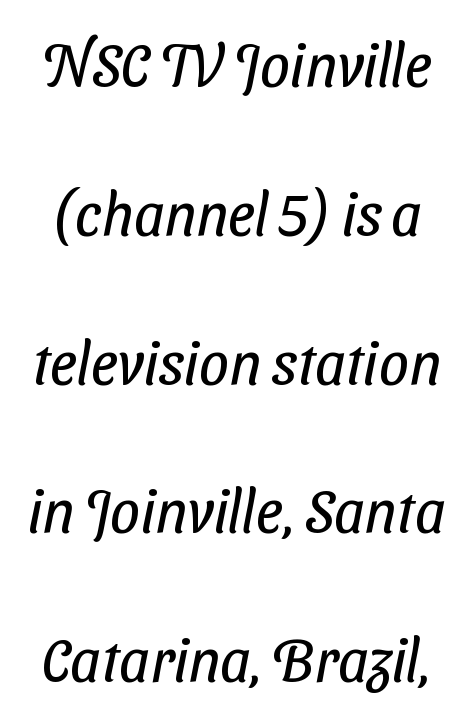
The image shows 60 px regular-weight, condensed sans-serif type; set loose line spacing (2.48x), normal letter spacing, not underlined; low stroke contrast and a medium x-height.
